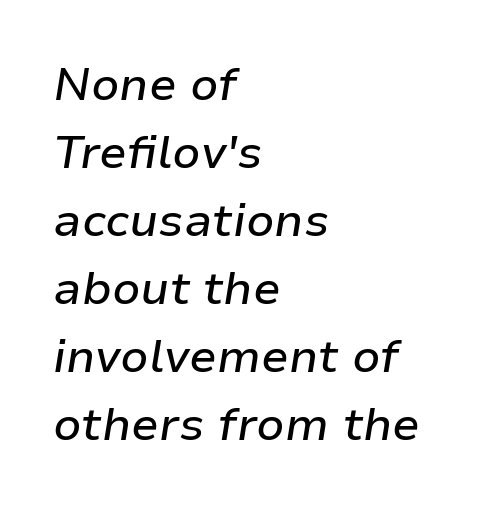
The rendering applies a slant to the glyphs. If you drew a ruler down the left edge, every line would touch it. A typesetter would call this proportional, since set widths differ per character. The rows are spaced the way most documents space them.
